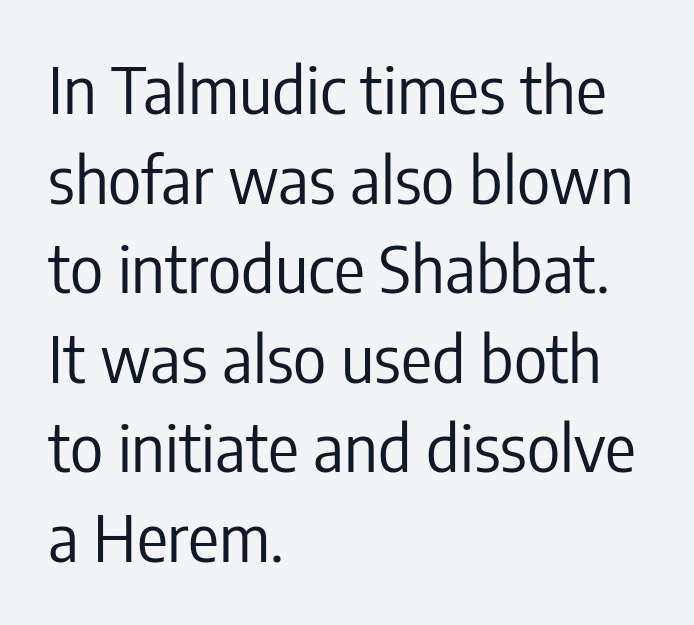
Rows of type keep a routine distance in the vertical direction. The designer went with a sans here, leaving each stem footless. Where is the straight margin? On the left. These lines are rendered in a variable-pitch font. Letters have the restrained weight of plain body copy at most. Students, note that the glyphs here touch the page at normal intervals.
